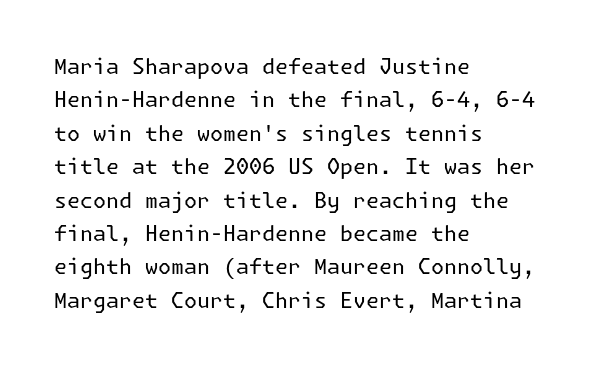
The image shows 21 px text type, upright; set left-aligned, normal line spacing (1.59x), normal letter spacing, not underlined.
